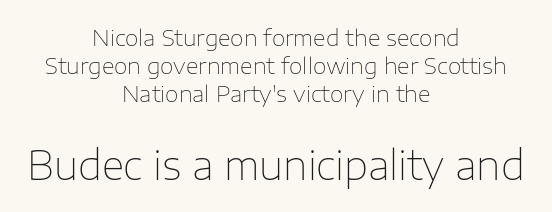
In terms of letterspacing, this is plain default setting. A typesetter would label this face a sans. Think of a printed novel: that variable character pitch is what you see here. The passage is arranged like a title page — every line centered. These lines were composed using upright roman letters.
